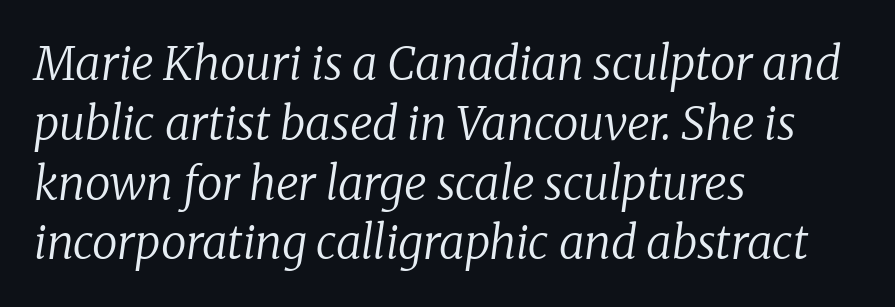
Q: Is the text bold? A: No.
Q: Is the text italic (slanted)? A: Yes, it leans right by about 8 degrees.
Q: Is the typeface a serif or a sans-serif typeface? A: Serif.
Q: Is the text underlined? A: No.
Q: How is the paragraph aligned? A: Left-aligned.
Q: Is the spacing between letters normal or unusually wide? A: Normal.
Q: Is the spacing between lines tight, normal or loose? A: Normal.
Q: Width (condensed, normal, or wide)? A: Normal.
Q: Stroke contrast? A: Low.
Q: x-height? A: Medium.
Q: Monospaced? A: No.
